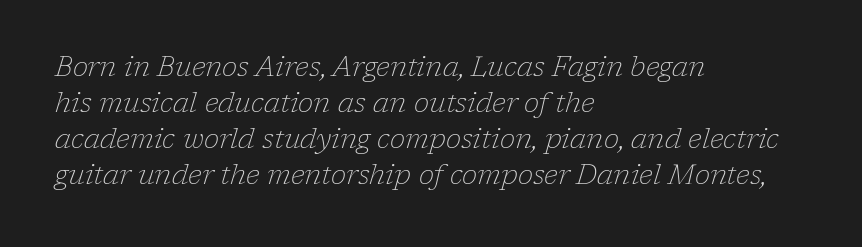
Q: Is the text bold? A: No.
Q: Is the text italic (slanted)? A: Yes, it leans right by about 17 degrees.
Q: Is the typeface a serif or a sans-serif typeface? A: Serif.
Q: Is the text underlined? A: No.
Q: How is the paragraph aligned? A: Left-aligned.
Q: Is the spacing between letters normal or unusually wide? A: Normal.
Q: Is the spacing between lines tight, normal or loose? A: Normal.
Q: Width (condensed, normal, or wide)? A: Normal.
Q: Stroke contrast? A: Low.
Q: x-height? A: Medium.
Q: Monospaced? A: No.
